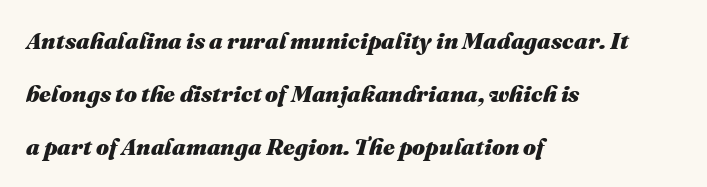
Typeset ragged right — the left edge is the straight one. Designer's note — italics engaged. Beneath every word, the page is bare. Typographic density is high because the face is bold.
